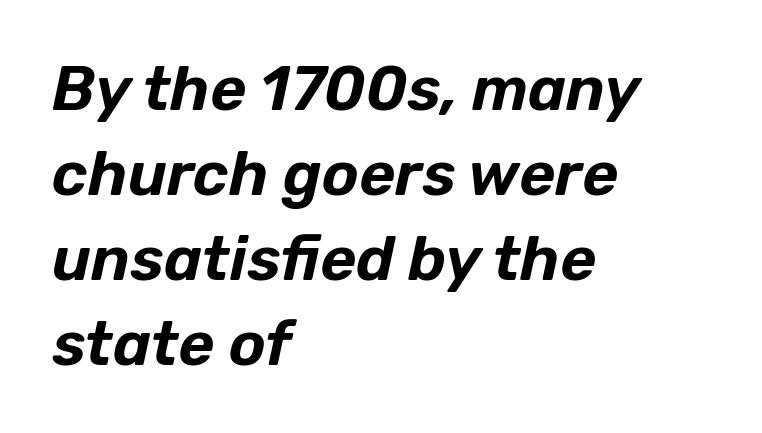
Q: Is the text italic (slanted)? A: Yes, it leans right by about 12 degrees.
Q: Is the text underlined? A: No.
Q: How is the paragraph aligned? A: Left-aligned.
Q: Is the spacing between letters normal or unusually wide? A: Normal.
Q: Is the spacing between lines tight, normal or loose? A: Normal.
Q: Width (condensed, normal, or wide)? A: Normal.
Q: Stroke contrast? A: Low.
Q: x-height? A: Medium.
Q: Monospaced? A: No.
